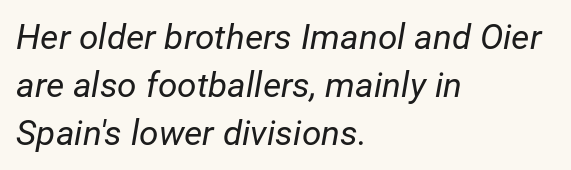
Q: Is the text bold? A: No.
Q: Is the text italic (slanted)? A: Yes, it leans right by about 12 degrees.
Q: Is the text underlined? A: No.
Q: How is the paragraph aligned? A: Left-aligned.
Q: Is the spacing between letters normal or unusually wide? A: Normal.
Q: Is the spacing between lines tight, normal or loose? A: Normal.
Q: Width (condensed, normal, or wide)? A: Normal.
Q: Stroke contrast? A: Low.
Q: x-height? A: Medium.
Q: Monospaced? A: No.
